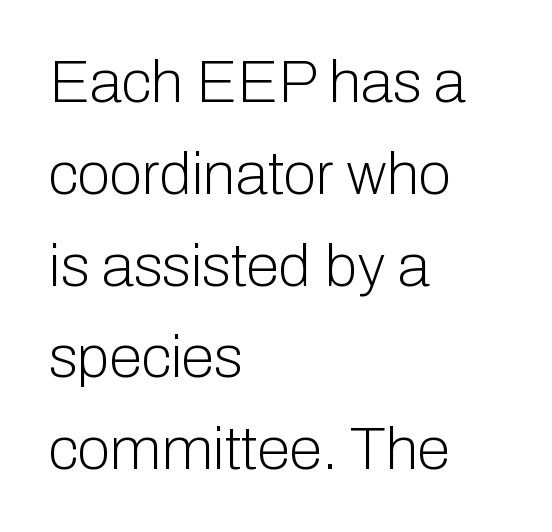
The image shows 60 px light sans-serif type, upright; set left-aligned, normal line spacing (1.53x), normal letter spacing, not underlined; low stroke contrast and a medium x-height.
